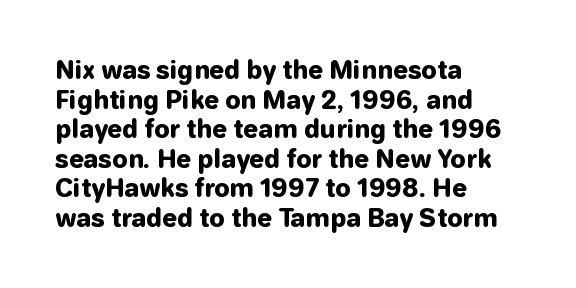
{"italic": "no", "bold": "yes", "underline": "no", "align": "left", "line_spacing_ratio": 1.23, "letter_spacing": "normal", "letter_spacing_em": 0.0, "glyph_px": 24}
